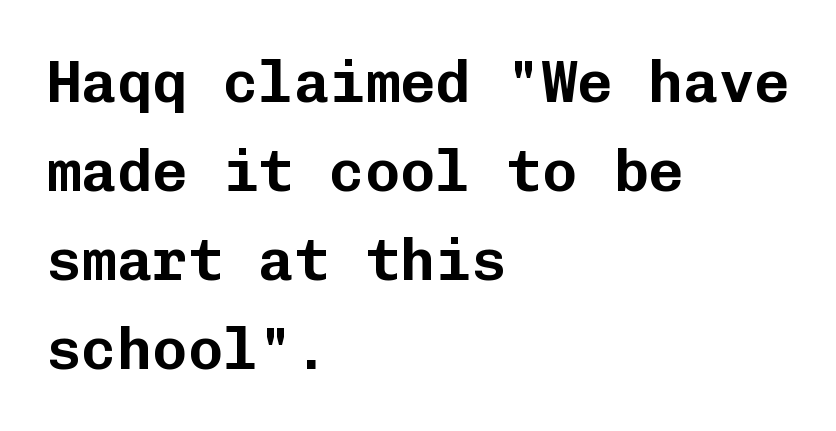
Q: Is the text italic (slanted)? A: No, it is upright.
Q: Is the typeface a serif or a sans-serif typeface? A: Sans-serif.
Q: Is the text underlined? A: No.
Q: How is the paragraph aligned? A: Left-aligned.
Q: Is the spacing between letters normal or unusually wide? A: Normal.
Q: Is the spacing between lines tight, normal or loose? A: Normal.
Q: Width (condensed, normal, or wide)? A: Normal.
Q: Stroke contrast? A: Low.
Q: x-height? A: Medium.
Q: Monospaced? A: Yes.
